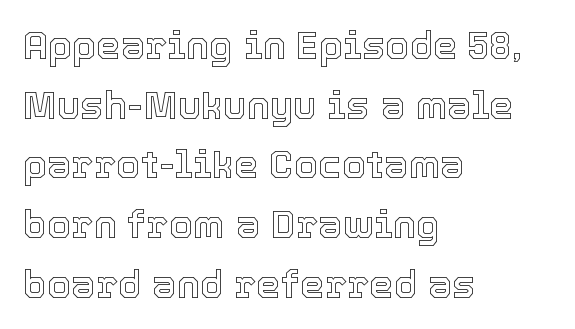
Q: Is the text italic (slanted)? A: No, it is upright.
Q: Is the text underlined? A: No.
Q: How is the paragraph aligned? A: Left-aligned.
Q: Is the spacing between letters normal or unusually wide? A: Normal.
Q: Is the spacing between lines tight, normal or loose? A: Normal.
Q: Width (condensed, normal, or wide)? A: Normal.
Q: x-height? A: Medium.
Q: Monospaced? A: No.
